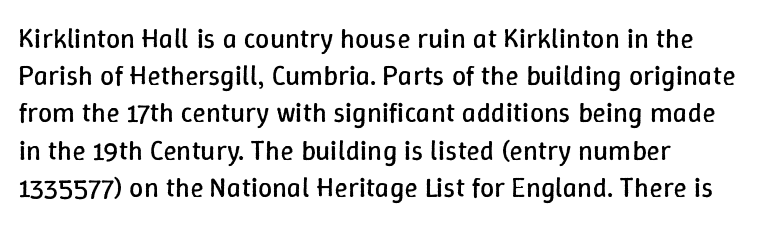
Nothing heavy about these letters — not bold at all. This rendering leaves character spacing at its baseline value. Each letter keeps its own natural width here, so spacing adapts to shape. The lines sit at an ordinary, default distance from one another. Descenders hang freely into open space.
